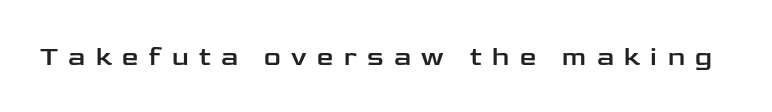
Q: Is the text italic (slanted)? A: No, it is upright.
Q: Is the text underlined? A: No.
Q: Is the spacing between letters normal or unusually wide? A: Unusually wide.
